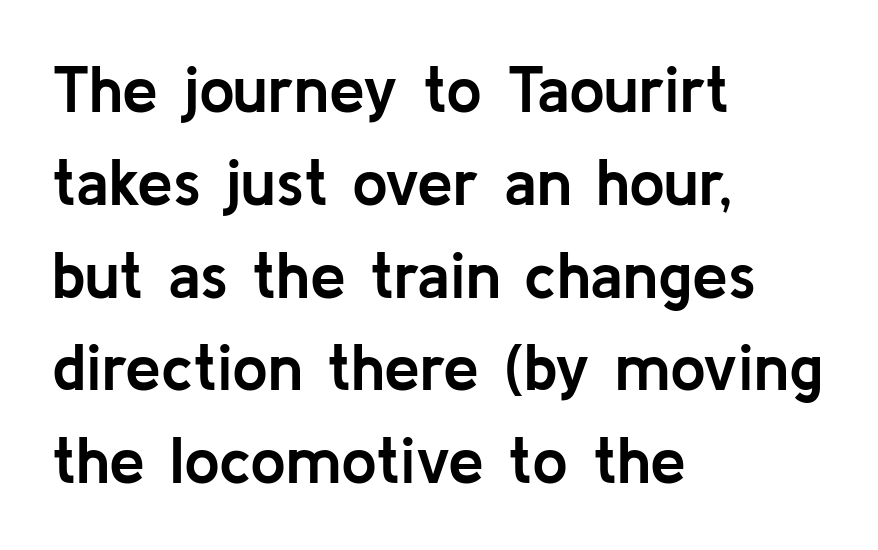
The rows are spaced the way most documents space them. Observe the absence of serifs on each vertical stroke in this sample. The tracking reads as untouched default to a designer's eye. Posture: vertical. Underlining? Definitely not there.
